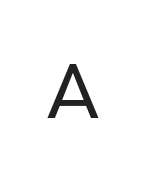
{"serif": "no", "italic": "no", "bold": "no", "weight": "regular", "width": "normal", "stroke_contrast": "low", "x_height": "medium", "monospaced": "no", "underline": "no", "letter_spacing": "normal", "letter_spacing_em": 0.0, "glyph_px": 78}
